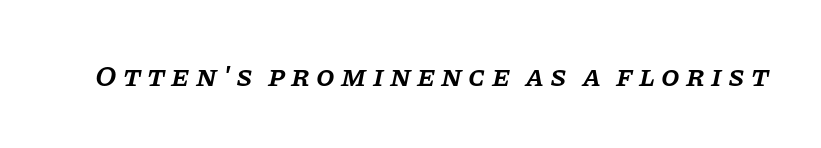
The image shows 30 px semibold serif type, italic (leaning right); set unusually wide letter spacing (+0.2 em), not underlined; low stroke contrast and a large x-height.
